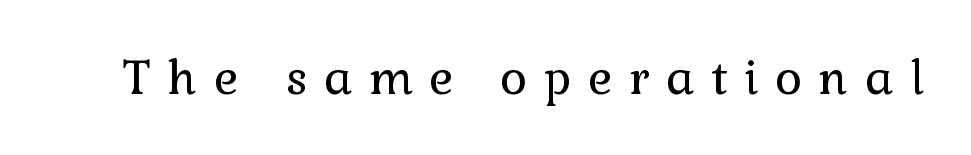
{"serif": "yes", "italic": "no", "bold": "no", "weight": "regular", "width": "normal", "x_height": "medium", "monospaced": "no", "underline": "no", "letter_spacing": "wide", "letter_spacing_em": 0.35, "glyph_px": 47}
